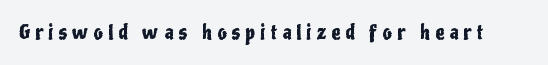
Italic: no, the glyphs are upright roman. Spacing between characters has been opened up far beyond the box default. Glance below the letters and you will spot only blank space.
